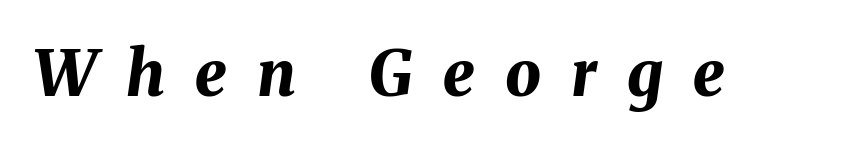
This is oblique type, the kind used for emphasis or titles. The passage shown is not underscored anywhere. This rendering widens character spacing well past its baseline value. The face used here is proportionally spaced, like ordinary book or web type. The rendering uses a bold face; every stroke is thick and dark.
